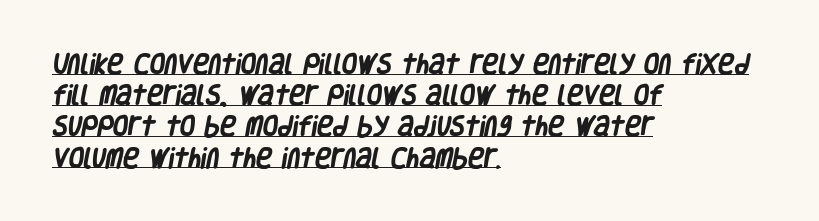
{"bold": "yes", "underline": "yes", "align": "left", "line_spacing": "normal", "line_spacing_ratio": 1.42, "letter_spacing": "normal", "letter_spacing_em": 0.0, "glyph_px": 22}
